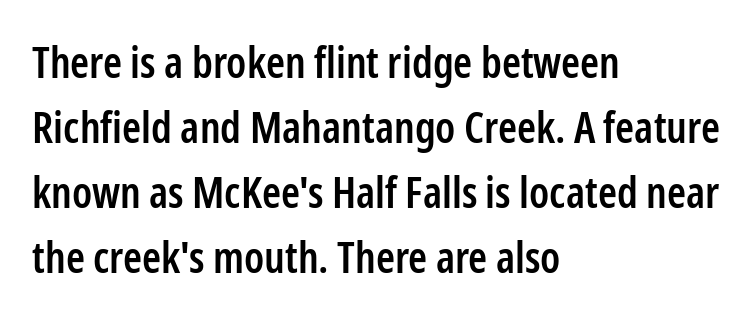
Q: Is the text bold? A: Semi-bold.
Q: Is the text italic (slanted)? A: No, it is upright.
Q: Is the typeface a serif or a sans-serif typeface? A: Sans-serif.
Q: Is the text underlined? A: No.
Q: How is the paragraph aligned? A: Left-aligned.
Q: Is the spacing between letters normal or unusually wide? A: Normal.
Q: Is the spacing between lines tight, normal or loose? A: Normal.
Q: Width (condensed, normal, or wide)? A: Condensed.
Q: Stroke contrast? A: Low.
Q: x-height? A: Medium.
Q: Monospaced? A: No.
